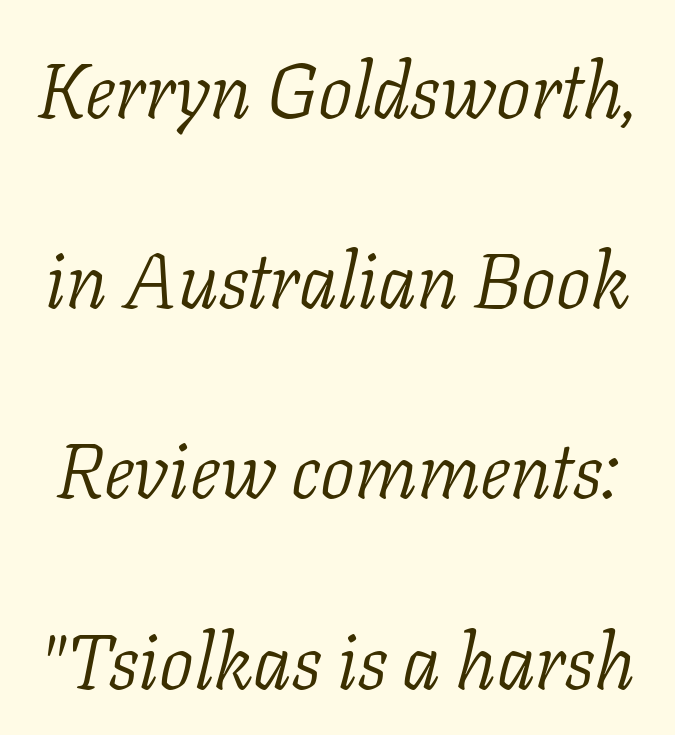
Q: Is the text bold? A: No.
Q: Is the text italic (slanted)? A: Yes, it leans right by about 11 degrees.
Q: Is the typeface a serif or a sans-serif typeface? A: Serif.
Q: Is the text underlined? A: No.
Q: Is the spacing between letters normal or unusually wide? A: Normal.
Q: Is the spacing between lines tight, normal or loose? A: Loose.
Q: Width (condensed, normal, or wide)? A: Normal.
Q: Stroke contrast? A: Low.
Q: x-height? A: Medium.
Q: Monospaced? A: No.
